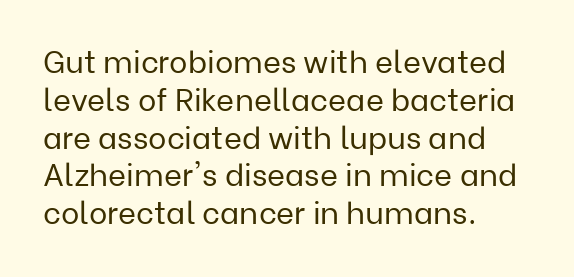
Which margin do the lines hug? The left one — the right edge is uneven. Type style note: lacks serifs. Does the lettering tilt? It doesn't — this is upright. The foot of each line stays bare and open. The horizontal fit of the characters is conventional and even.
